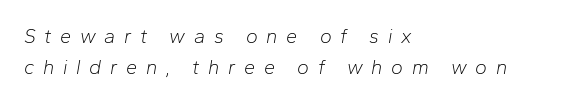
The line texture is sparse and dotted thanks to wide tracking. The typesetting does not lean heavy: it is not bold. Decoration check: the copy has no underline. The glyphs look as if they've been sheared to an angle.
